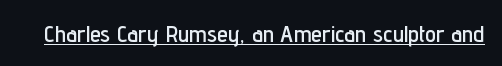
{"italic": "no", "underline": "yes", "letter_spacing": "normal", "letter_spacing_em": 0.0, "glyph_px": 24}
